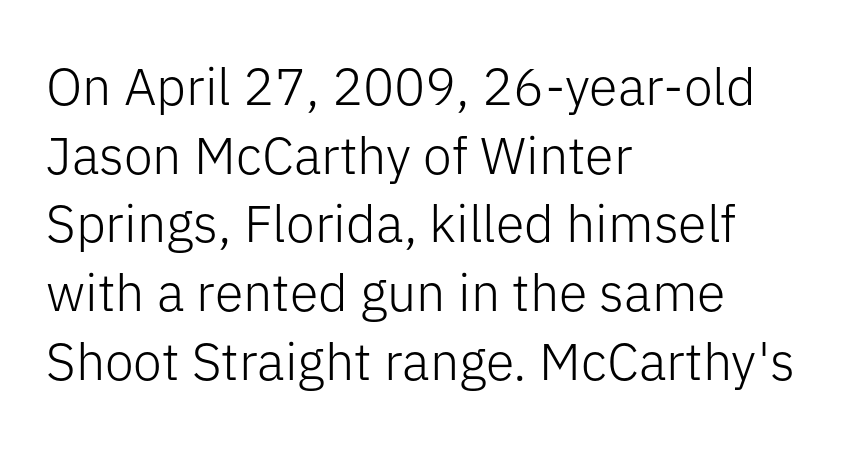
The image shows 52 px light sans-serif type, upright; set left-aligned, normal line spacing (1.32x), normal letter spacing, not underlined; low stroke contrast and a medium x-height.
